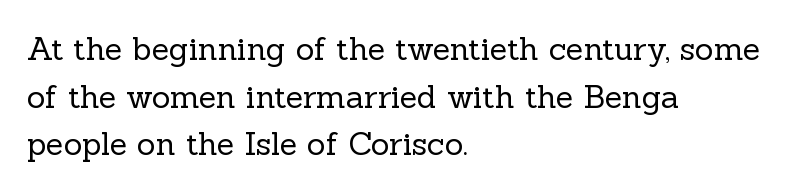
The image shows 32 px regular-weight serif type, upright; set left-aligned, normal line spacing (1.49x), normal letter spacing, not underlined; a medium x-height.
